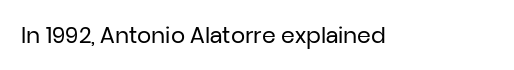
The image shows 22 px text type, upright; set normal letter spacing, not underlined.
